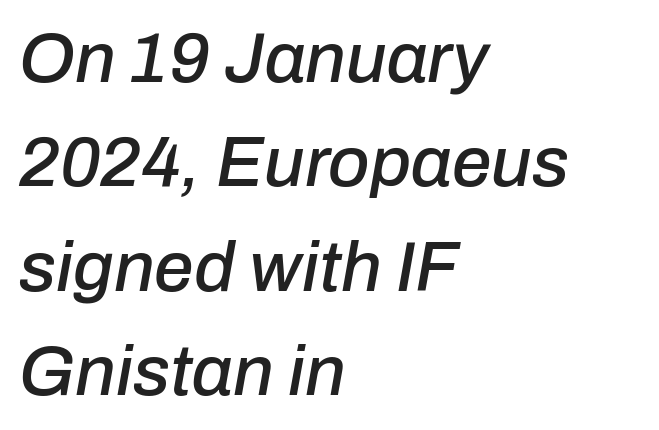
{"italic": "yes", "lean": "right", "slant_degrees": 10, "width": "normal", "stroke_contrast": "low", "x_height": "medium", "monospaced": "no", "underline": "no", "align": "left", "line_spacing": "normal", "line_spacing_ratio": 1.47, "letter_spacing": "normal", "letter_spacing_em": 0.0, "glyph_px": 71}
